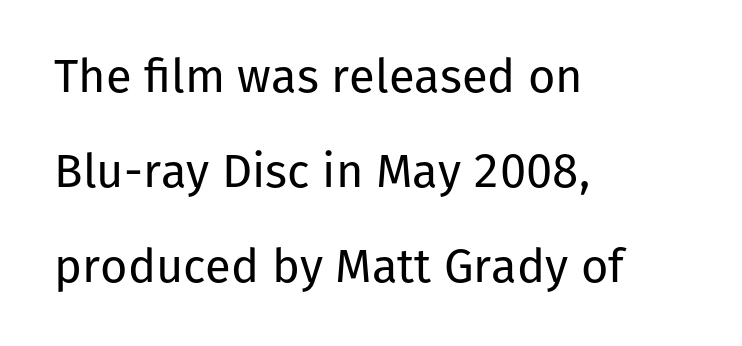
The image shows 47 px regular-weight sans-serif type, upright; set left-aligned, loose line spacing (2.02x), normal letter spacing, not underlined; low stroke contrast and a medium x-height.
